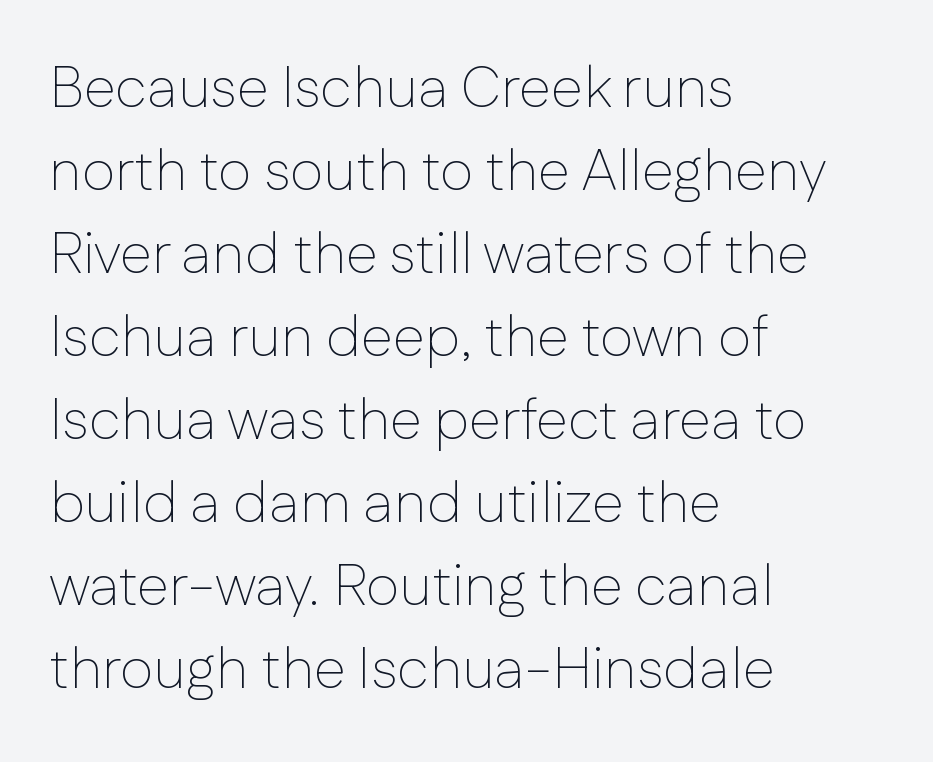
The string is rendered with underlining switched off. A normal amount of white space separates one row of letters from the next. Is the letter spacing exaggerated? No — it looks like the ordinary default. A typesetter would call this proportional, since set widths differ per character. Counters stay open thanks to moderate or lighter strokes. The letters stand upright; this is a roman face.
